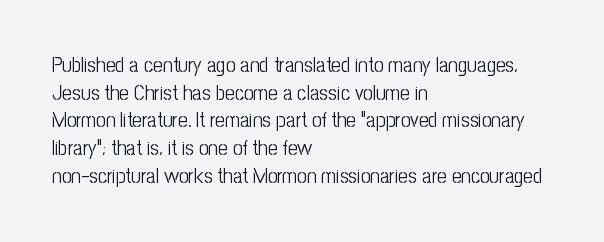
Q: Is the text bold? A: No.
Q: Is the text italic (slanted)? A: No, it is upright.
Q: Is the text underlined? A: No.
Q: How is the paragraph aligned? A: Left-aligned.
Q: Is the spacing between letters normal or unusually wide? A: Normal.
Q: Is the spacing between lines tight, normal or loose? A: Normal.
